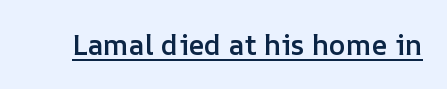
Posture: vertical. The face used here is a semibold: visibly heavier than regular, lighter than bold. There is no visible air inserted between adjacent glyphs. Note the varied advance widths — an 'i' is clearly narrower than an 'm'. Caption: lettering with a line underneath.
